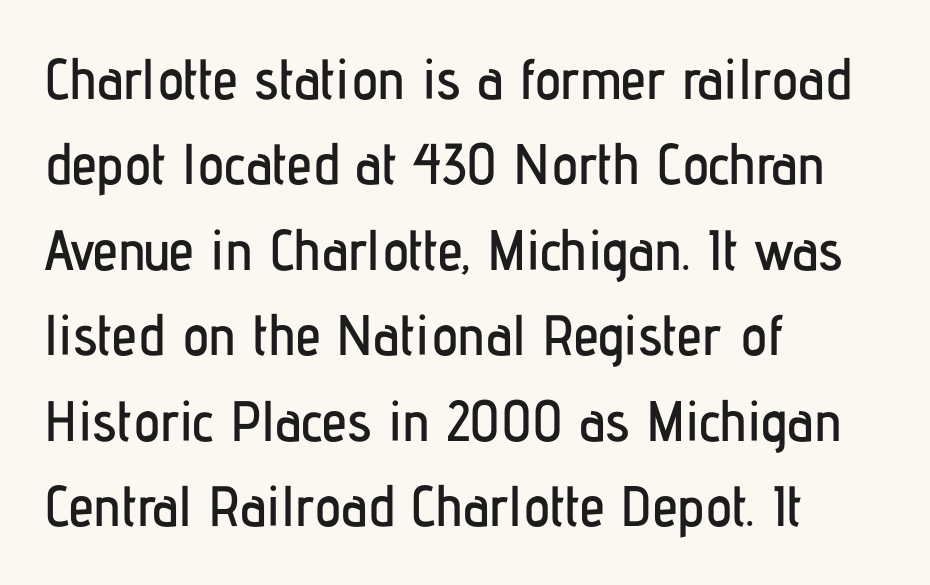
The image shows 57 px condensed sans-serif type, upright; set left-aligned, normal line spacing (1.5x), normal letter spacing, not underlined; low stroke contrast and a medium x-height.
